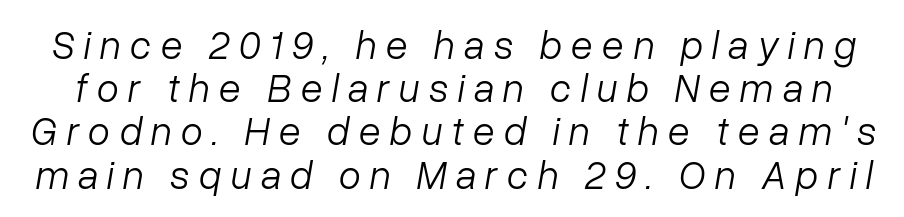
The image shows 40 px light type, italic (leaning right); set tight line spacing (1.08x), unusually wide letter spacing (+0.23 em), not underlined; low stroke contrast and a medium x-height.
